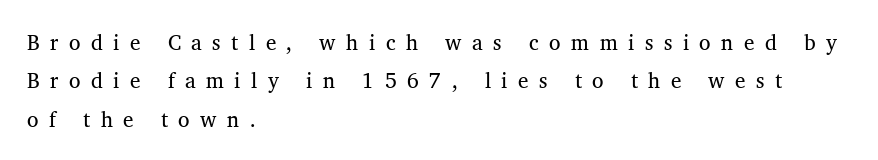
The image shows 21 px text type, upright; set left-aligned, line spacing 1.83x, unusually wide letter spacing (+0.5 em), not underlined.
